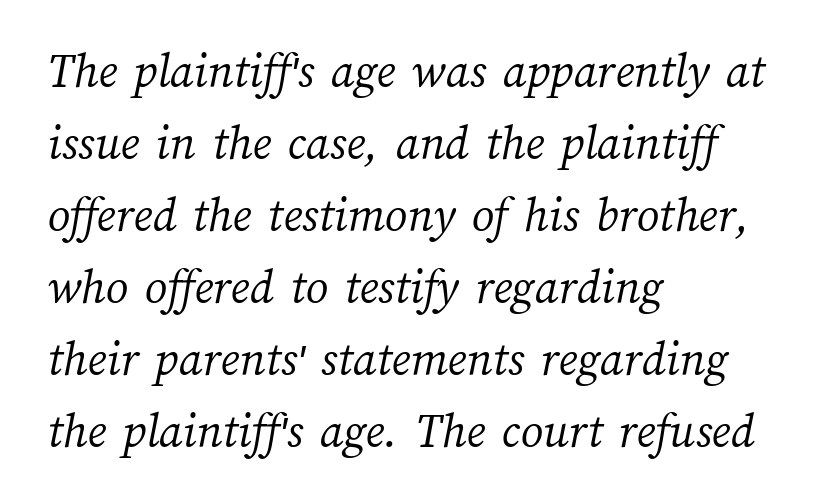
Q: Is the text bold? A: No.
Q: Is the text underlined? A: No.
Q: How is the paragraph aligned? A: Left-aligned.
Q: Is the spacing between letters normal or unusually wide? A: Normal.
Q: Is the spacing between lines tight, normal or loose? A: Normal.
Q: Width (condensed, normal, or wide)? A: Normal.
Q: Stroke contrast? A: Medium.
Q: x-height? A: Medium.
Q: Monospaced? A: No.
